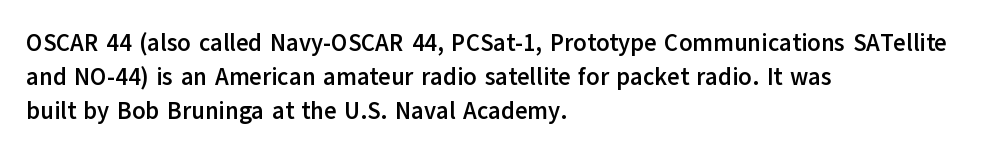
{"italic": "no", "bold": "yes", "underline": "no", "align": "left", "line_spacing": "normal", "line_spacing_ratio": 1.42, "letter_spacing": "normal", "letter_spacing_em": 0.0, "glyph_px": 24}
